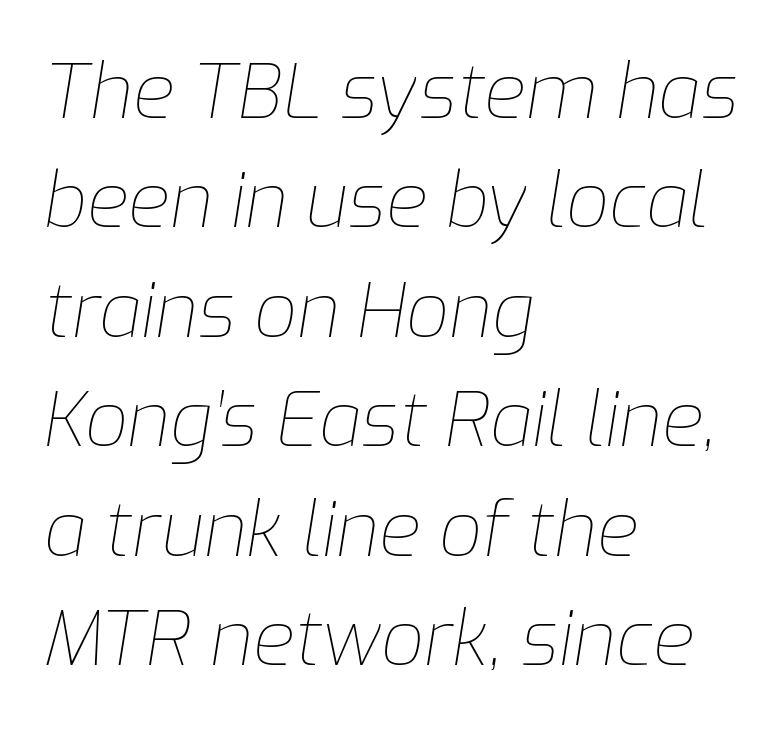
Q: Is the text bold? A: No.
Q: Is the text italic (slanted)? A: Yes, it leans right by about 9 degrees.
Q: Is the text underlined? A: No.
Q: How is the paragraph aligned? A: Left-aligned.
Q: Is the spacing between letters normal or unusually wide? A: Normal.
Q: Is the spacing between lines tight, normal or loose? A: Normal.
Q: Width (condensed, normal, or wide)? A: Normal.
Q: Stroke contrast? A: Low.
Q: x-height? A: Medium.
Q: Monospaced? A: No.
